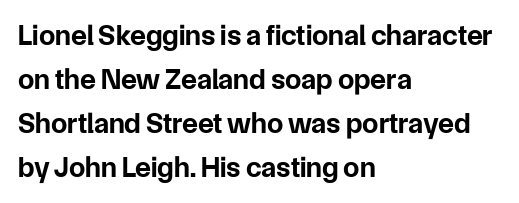
{"serif": "no", "italic": "no", "bold": "yes", "weight": "bold", "width": "normal", "stroke_contrast": "low", "x_height": "medium", "monospaced": "no", "underline": "no", "align": "left", "line_spacing": "normal", "line_spacing_ratio": 1.52, "letter_spacing": "normal", "letter_spacing_em": 0.0, "glyph_px": 29}
